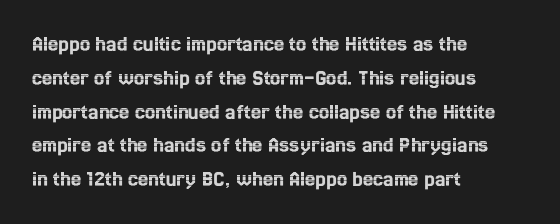
Q: Is the text italic (slanted)? A: No, it is upright.
Q: Is the text underlined? A: No.
Q: How is the paragraph aligned? A: Left-aligned.
Q: Is the spacing between letters normal or unusually wide? A: Normal.
Q: Is the spacing between lines tight, normal or loose? A: Normal.
